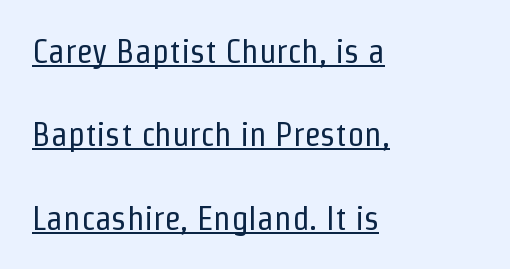
The image shows 34 px regular-weight, condensed sans-serif type, upright; set left-aligned, loose line spacing (2.45x), normal letter spacing, underlined; low stroke contrast and a medium x-height.
